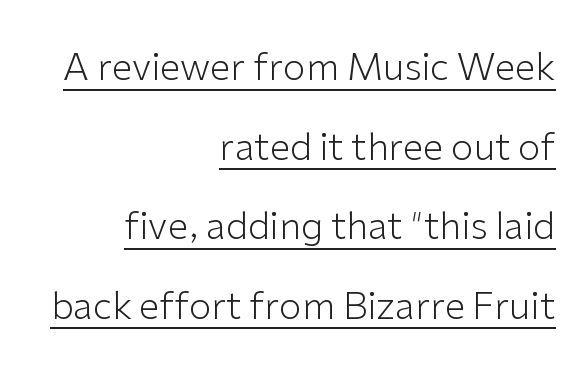
The image shows 37 px light sans-serif type, upright; set right-aligned, loose line spacing (2.15x), normal letter spacing, underlined; low stroke contrast and a medium x-height.
